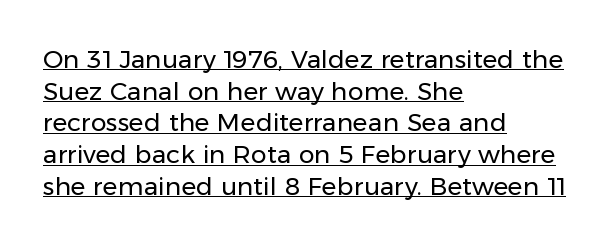
Q: Is the text bold? A: No.
Q: Is the text italic (slanted)? A: No, it is upright.
Q: Is the text underlined? A: Yes.
Q: How is the paragraph aligned? A: Left-aligned.
Q: Is the spacing between letters normal or unusually wide? A: Normal.
Q: Is the spacing between lines tight, normal or loose? A: Normal.
